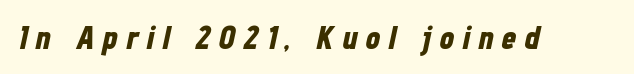
Q: Is the text bold? A: Yes.
Q: Is the text italic (slanted)? A: Yes, it leans right by about 12 degrees.
Q: Is the text underlined? A: No.
Q: Is the spacing between letters normal or unusually wide? A: Unusually wide.
Q: Width (condensed, normal, or wide)? A: Condensed.
Q: Stroke contrast? A: Low.
Q: x-height? A: Medium.
Q: Monospaced? A: No.
